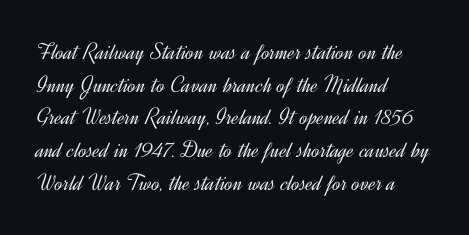
The image shows 24 px text type; set left-aligned, normal line spacing (1.36x), normal letter spacing, not underlined.
